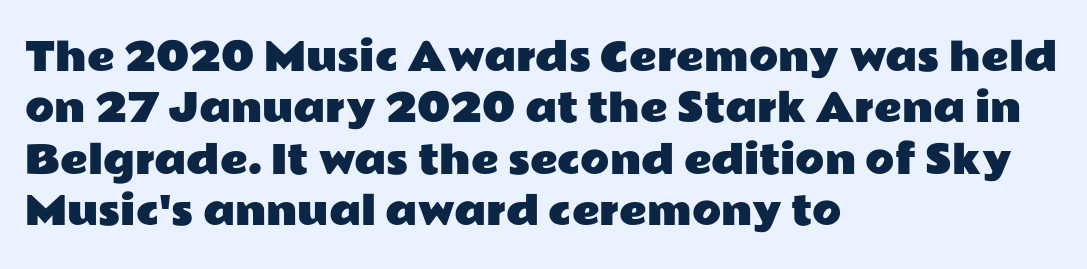
{"serif": "no", "italic": "no", "width": "wide", "stroke_contrast": "low", "x_height": "medium", "monospaced": "no", "underline": "no", "align": "left", "line_spacing": "normal", "line_spacing_ratio": 1.35, "letter_spacing": "normal", "letter_spacing_em": 0.0, "glyph_px": 38}
